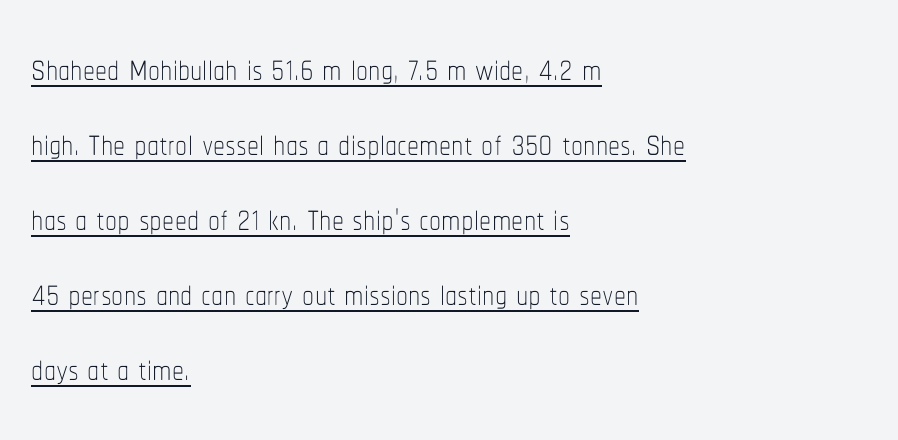
{"italic": "no", "bold": "no", "weight": "thin", "width": "condensed", "stroke_contrast": "low", "x_height": "medium", "monospaced": "no", "underline": "yes", "align": "left", "line_spacing": "normal", "line_spacing_ratio": 1.56, "letter_spacing": "normal", "letter_spacing_em": 0.0, "glyph_px": 48}
